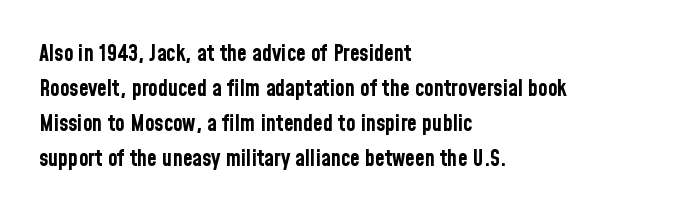
Q: Is the text bold? A: Yes.
Q: Is the text italic (slanted)? A: No, it is upright.
Q: Is the text underlined? A: No.
Q: How is the paragraph aligned? A: Left-aligned.
Q: Is the spacing between letters normal or unusually wide? A: Normal.
Q: Is the spacing between lines tight, normal or loose? A: Normal.
